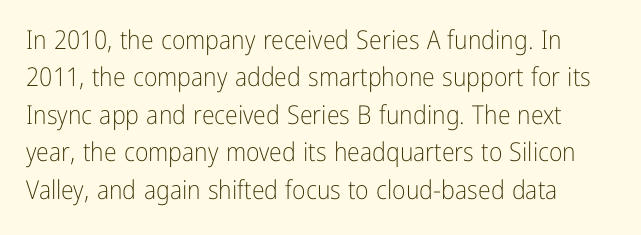
Q: Is the text bold? A: No.
Q: Is the text italic (slanted)? A: No, it is upright.
Q: Is the text underlined? A: No.
Q: Is the spacing between letters normal or unusually wide? A: Normal.
Q: Is the spacing between lines tight, normal or loose? A: Normal.
